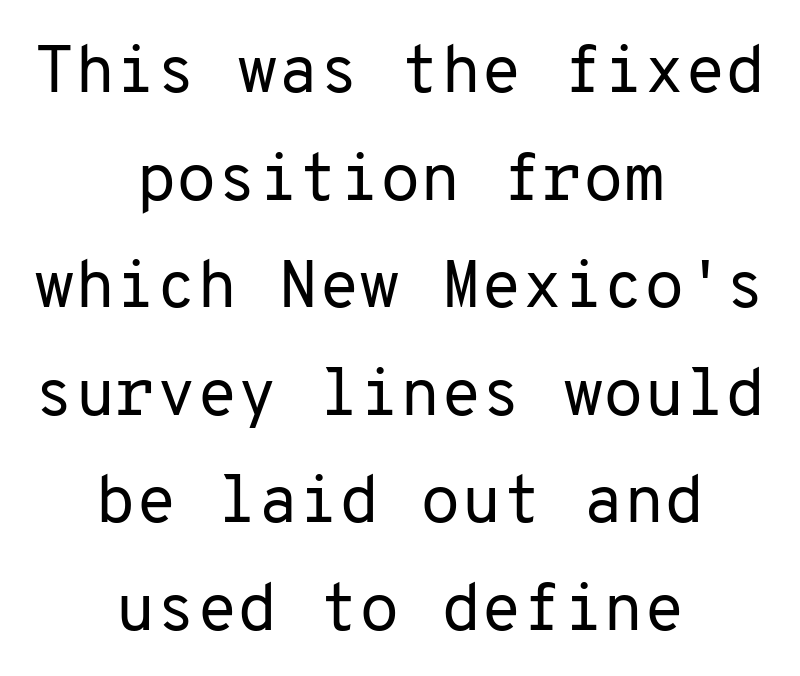
{"serif": "no", "italic": "no", "bold": "no", "weight": "regular", "width": "normal", "stroke_contrast": "low", "x_height": "medium", "monospaced": "yes", "underline": "no", "align": "center", "line_spacing": "normal", "line_spacing_ratio": 1.63, "letter_spacing": "normal", "letter_spacing_em": 0.0, "glyph_px": 66}
